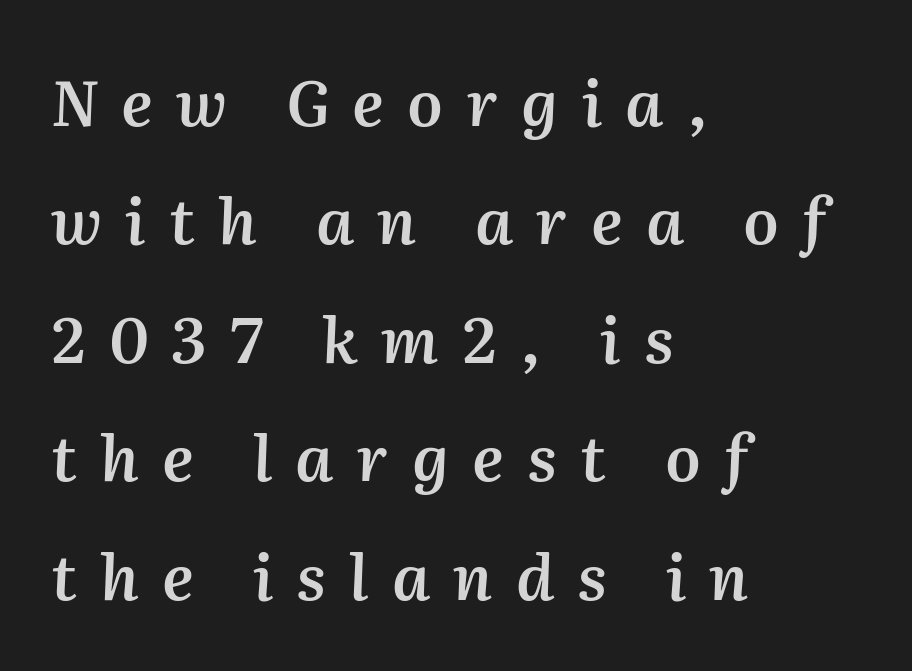
Q: Is the text bold? A: Semi-bold.
Q: Is the text italic (slanted)? A: Yes, it leans right by about 2 degrees.
Q: Is the text underlined? A: No.
Q: How is the paragraph aligned? A: Left-aligned.
Q: Is the spacing between letters normal or unusually wide? A: Unusually wide.
Q: Width (condensed, normal, or wide)? A: Normal.
Q: Stroke contrast? A: Medium.
Q: x-height? A: Medium.
Q: Monospaced? A: No.
